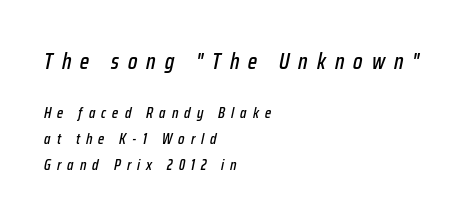
The block sitting higher on the canvas is the one with enlarged characters. There is plenty of visible air inserted between adjacent glyphs. Does the lettering tilt? It does — this is italic. No word sits above an underline. The paragraph shown leans on its left margin.
